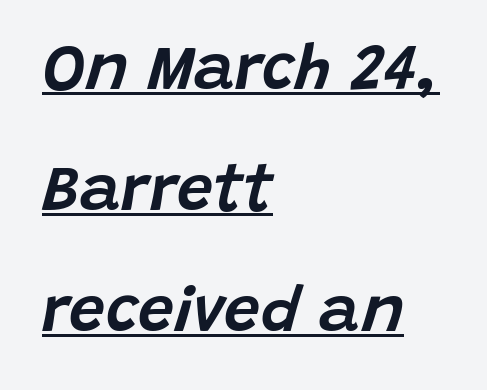
Q: Is the text italic (slanted)? A: Yes, it leans right by about 15 degrees.
Q: Is the text underlined? A: Yes.
Q: How is the paragraph aligned? A: Left-aligned.
Q: Is the spacing between letters normal or unusually wide? A: Normal.
Q: Width (condensed, normal, or wide)? A: Normal.
Q: Stroke contrast? A: Low.
Q: x-height? A: Large.
Q: Monospaced? A: No.
